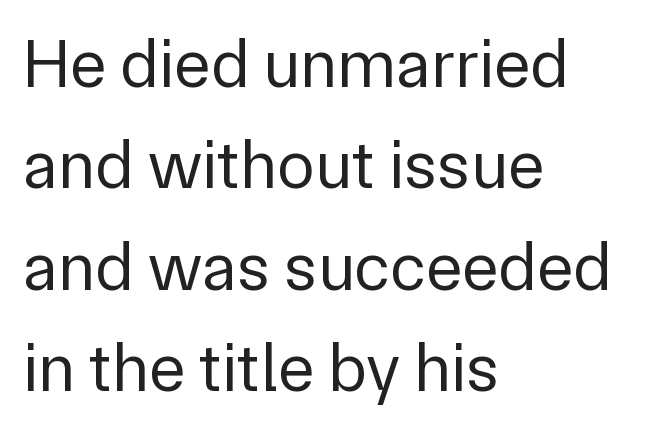
{"serif": "no", "italic": "no", "bold": "no", "weight": "regular", "width": "normal", "stroke_contrast": "low", "x_height": "medium", "monospaced": "no", "underline": "no", "align": "left", "line_spacing": "normal", "line_spacing_ratio": 1.47, "letter_spacing": "normal", "letter_spacing_em": 0.0, "glyph_px": 69}
